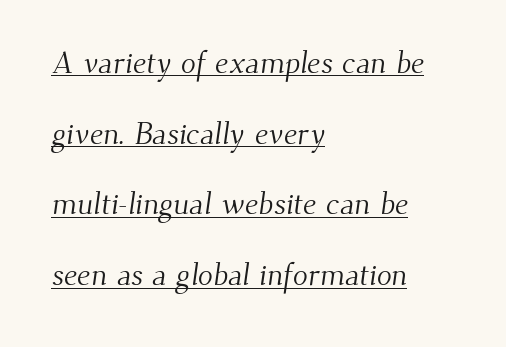
The passage shown stacks its lines with a broad gap. Think of a printed novel: that variable character pitch is what you see here. Nothing heavy about these letters — not bold at all. A continuous stroke trails under the words, as in a hyperlink. The tracking reads as untouched default to a designer's eye.
